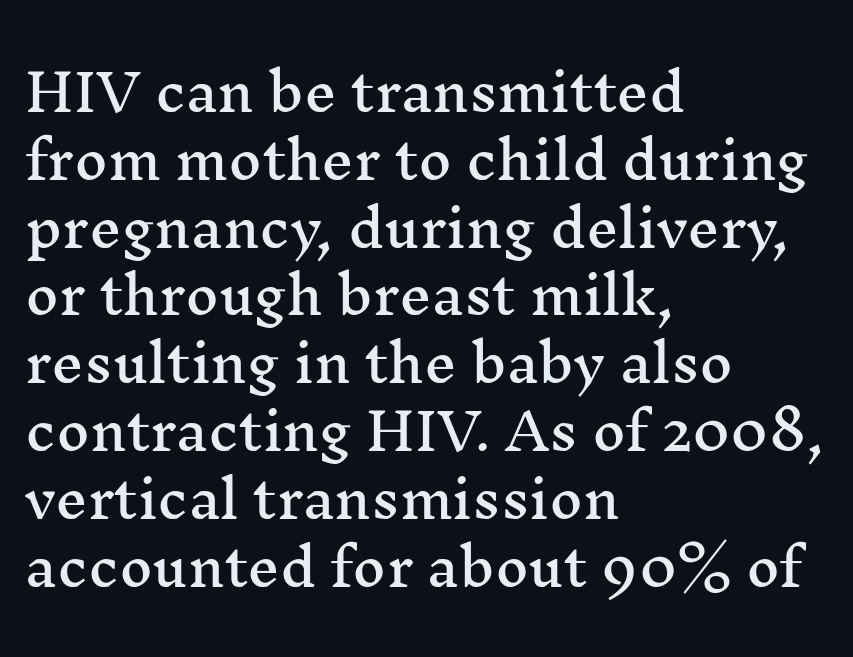
Evenly set lines give the paragraph a standard silhouette. Characters remain perfectly vertical along every line. The letterforms sit shoulder to shoulder at normal distance. Casual observation: everything's shoved over to the left. This sample has the flowing, uneven cadence of proportional lettering. The characters display serif detailing at their extremities.
